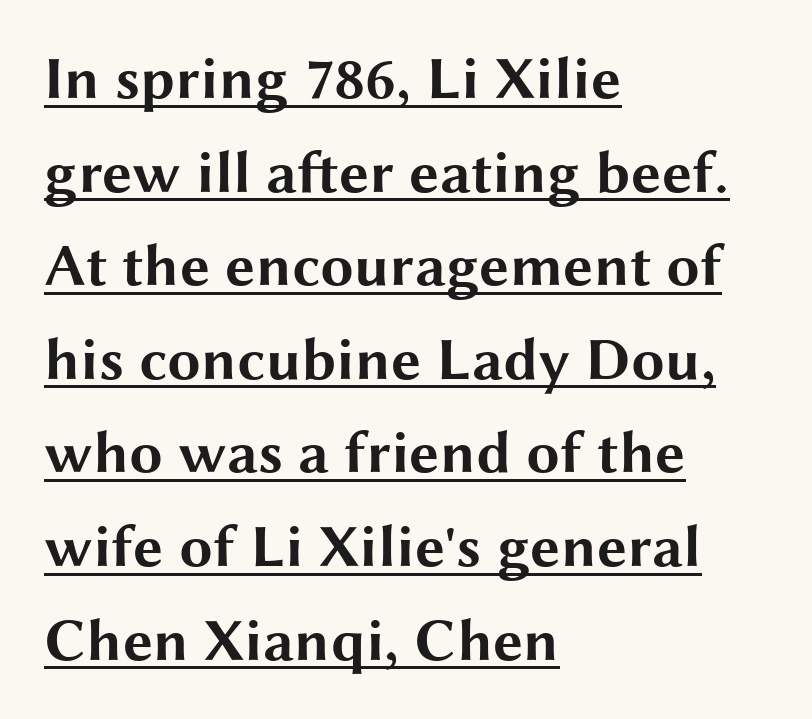
The image shows 60 px bold, wide sans-serif type, upright; set left-aligned, normal line spacing (1.56x), normal letter spacing, underlined; medium stroke contrast and a medium x-height.
